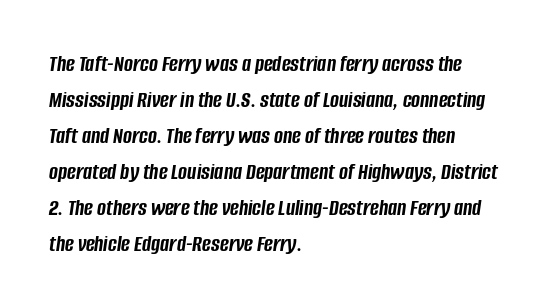
The image shows 24 px bold type, italic (leaning right); set left-aligned, normal line spacing (1.5x), normal letter spacing, not underlined.
